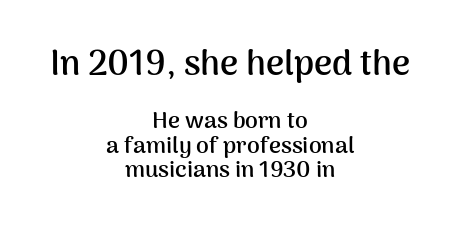
Q: Is the text bold? A: Yes.
Q: Is the text italic (slanted)? A: No, it is upright.
Q: Is the typeface a serif or a sans-serif typeface? A: Sans-serif.
Q: Is the text underlined? A: No.
Q: How is the paragraph aligned? A: Centered.
Q: Is the spacing between letters normal or unusually wide? A: Normal.
Q: Is the spacing between lines tight, normal or loose? A: Tight.
Q: Which block of text is set in a larger size, the first (top) or the second (bottom)? A: The first (top) one.
Q: Width (condensed, normal, or wide)? A: Normal.
Q: Stroke contrast? A: Medium.
Q: x-height? A: Medium.
Q: Monospaced? A: No.
